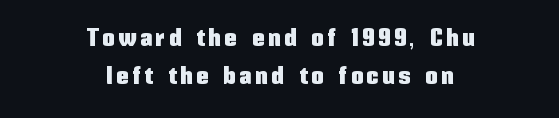
{"italic": "no", "underline": "no", "align": "center", "line_spacing": "normal", "line_spacing_ratio": 1.59, "glyph_px": 24}
